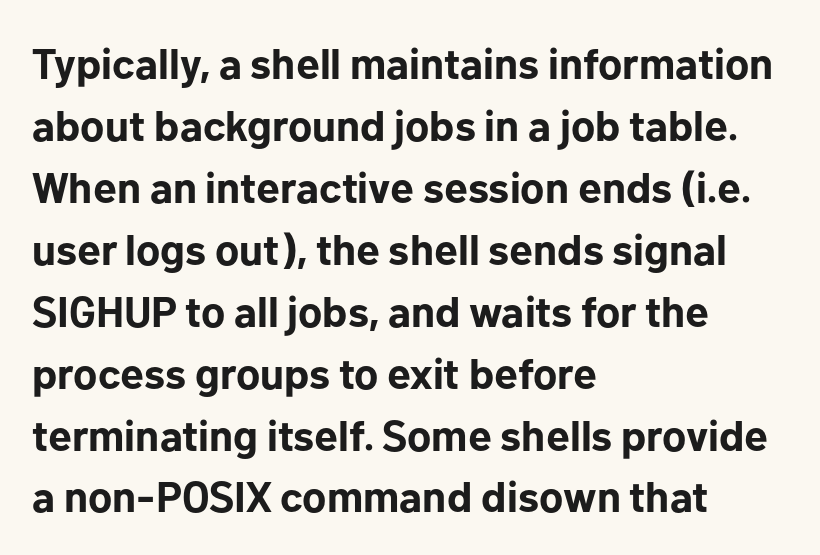
The image shows 43 px bold sans-serif type, upright; set left-aligned, normal line spacing (1.44x), normal letter spacing, not underlined; low stroke contrast and a medium x-height.
